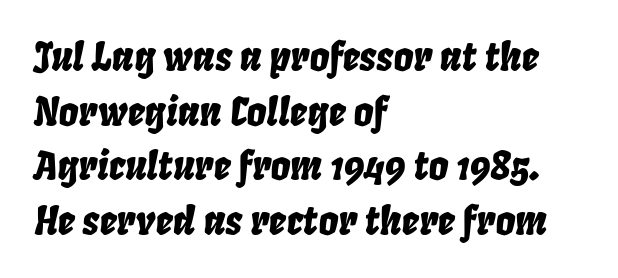
The image shows 39 px condensed type, italic (leaning right); set left-aligned, normal line spacing (1.4x), normal letter spacing, not underlined; low stroke contrast and a large x-height.
